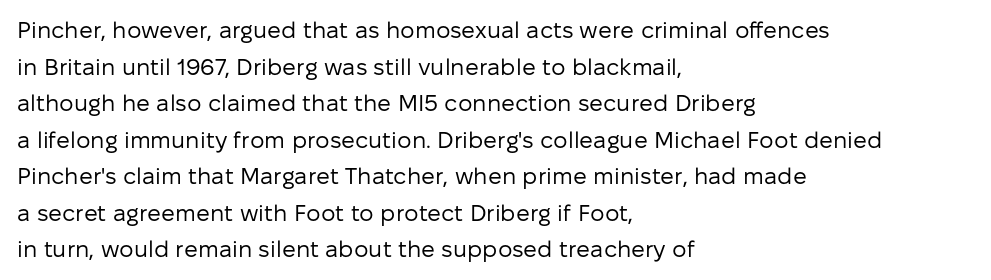
Notice how descenders clear the ascenders below comfortably — that's standard leading. Heft: none added — not bold. Posture: upright roman. The tracking reads as untouched default to a designer's eye. If you drew a ruler down the left edge, every line would touch it.
